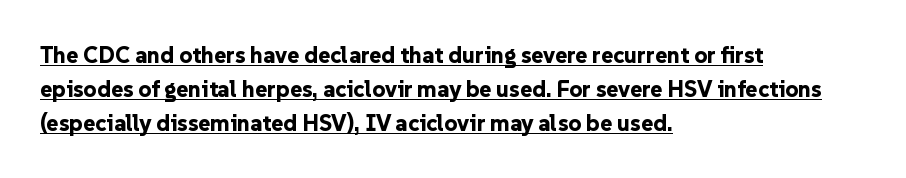
The image shows 23 px bold type, upright; set left-aligned, normal line spacing (1.47x), normal letter spacing, underlined.
